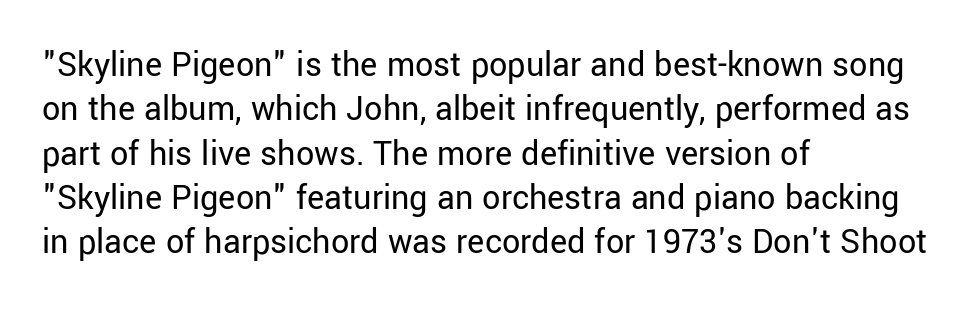
If you drew a line through each stem, it would be perfectly vertical. Note: no serifs on the glyphs. The rendering keeps characters at their native spacing. Stems and bowls with no extra thickness — not bold. Think of a printed novel: that variable character pitch is what you see here.
